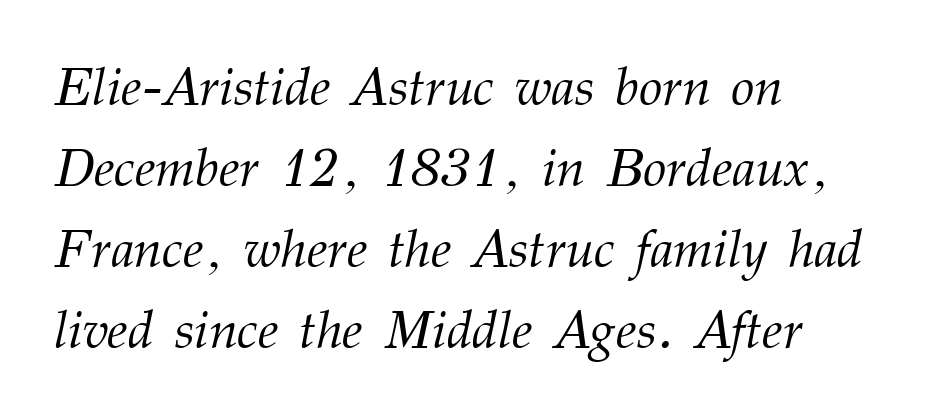
Q: Is the text bold? A: No.
Q: Is the text italic (slanted)? A: Yes, it leans right by about 12 degrees.
Q: Is the typeface a serif or a sans-serif typeface? A: Serif.
Q: Is the text underlined? A: No.
Q: How is the paragraph aligned? A: Left-aligned.
Q: Is the spacing between letters normal or unusually wide? A: Normal.
Q: Is the spacing between lines tight, normal or loose? A: Normal.
Q: Width (condensed, normal, or wide)? A: Normal.
Q: Stroke contrast? A: Medium.
Q: x-height? A: Medium.
Q: Monospaced? A: No.
